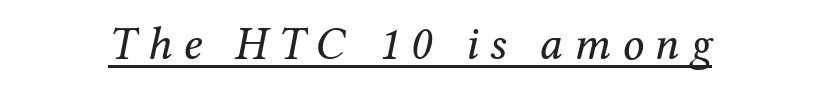
The tracking jumps out immediately: characters are airy and widely separated. Note: serifs present on the glyphs. Honestly, the underline is the first thing you notice here. Observe the lean: these are italic letterforms. Heaviness? Minimal to ordinary, like unemphasized prose.
